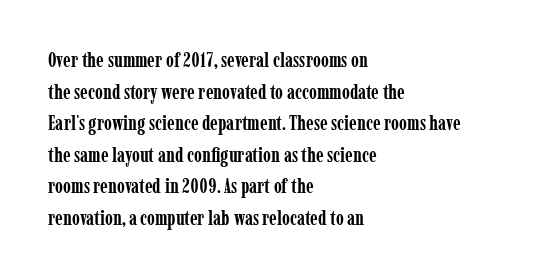
{"italic": "no", "bold": "yes", "underline": "no", "align": "left", "line_spacing": "normal", "line_spacing_ratio": 1.58, "letter_spacing": "normal", "letter_spacing_em": 0.0, "glyph_px": 20}
